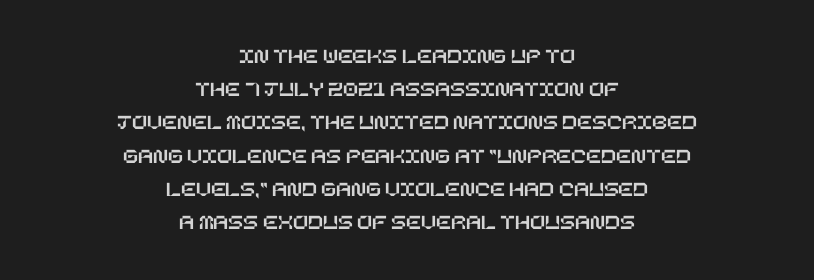
The image shows 22 px text type, upright; set centered, normal line spacing (1.51x), normal letter spacing, not underlined.
